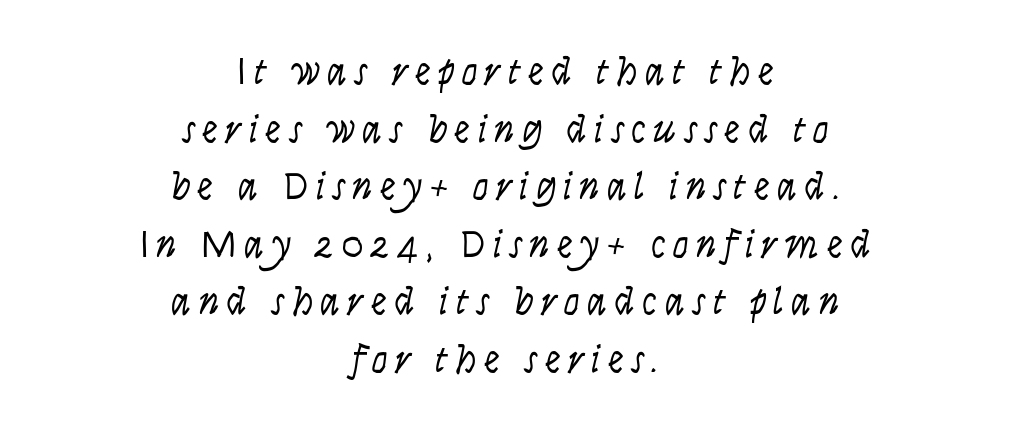
Q: Is the text bold? A: No.
Q: Is the text italic (slanted)? A: Yes.
Q: Is the typeface a serif or a sans-serif typeface? A: Sans-serif.
Q: Is the text underlined? A: No.
Q: How is the paragraph aligned? A: Centered.
Q: Is the spacing between lines tight, normal or loose? A: Normal.
Q: Width (condensed, normal, or wide)? A: Condensed.
Q: Stroke contrast? A: Low.
Q: x-height? A: Large.
Q: Monospaced? A: No.
